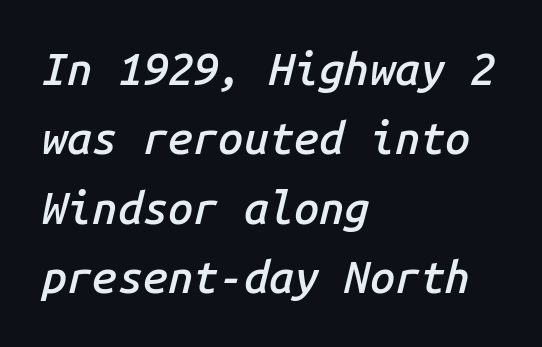
The image shows 45 px semibold type, italic (leaning right), monospaced; set left-aligned, normal line spacing (1.54x), normal letter spacing, not underlined; low stroke contrast and a medium x-height.
